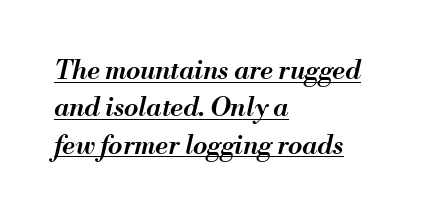
Q: Is the text bold? A: Semi-bold.
Q: Is the text italic (slanted)? A: Yes, it leans right by about 13 degrees.
Q: Is the text underlined? A: Yes.
Q: How is the paragraph aligned? A: Left-aligned.
Q: Is the spacing between letters normal or unusually wide? A: Normal.
Q: Is the spacing between lines tight, normal or loose? A: Normal.
